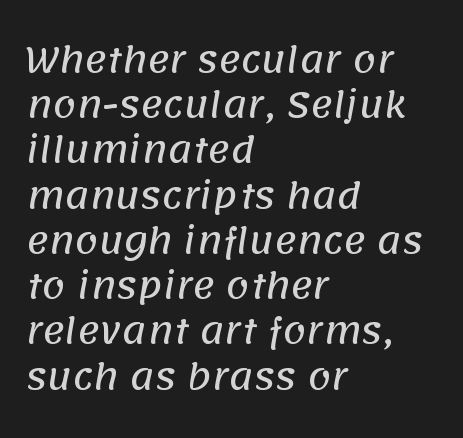
Q: Is the typeface a serif or a sans-serif typeface? A: Sans-serif.
Q: Is the text underlined? A: No.
Q: How is the paragraph aligned? A: Left-aligned.
Q: Is the spacing between letters normal or unusually wide? A: Normal.
Q: Is the spacing between lines tight, normal or loose? A: Normal.
Q: Width (condensed, normal, or wide)? A: Normal.
Q: Stroke contrast? A: Low.
Q: x-height? A: Large.
Q: Monospaced? A: No.
